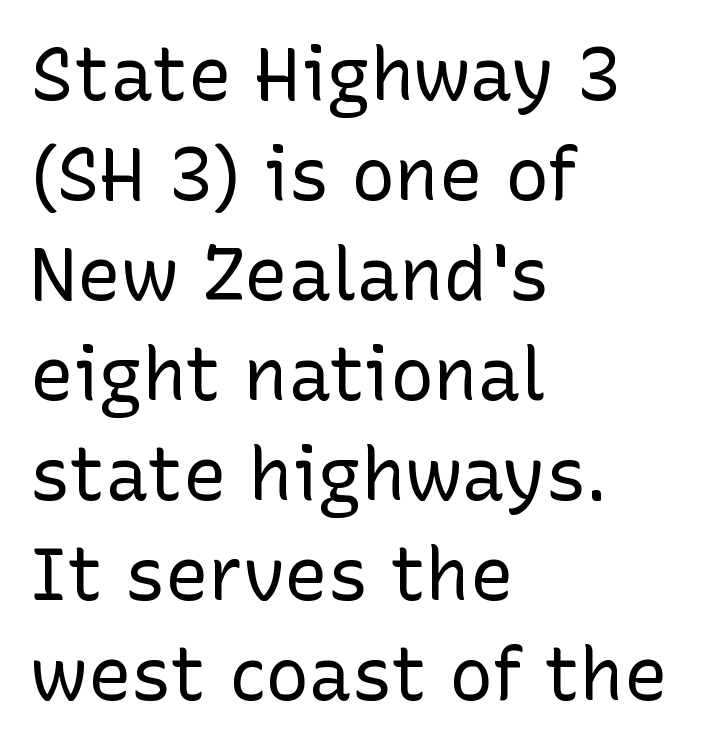
The font is comparable to plain body text, perhaps lighter. Spacing verdict: proportional, widths tailored to each character. Rule under the text: the space is simply empty. The lines sit at an ordinary, default distance from one another.
